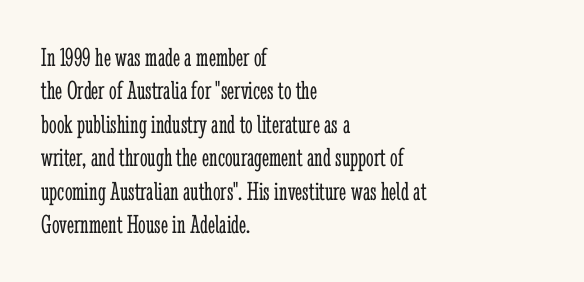
The image shows 27 px text type, upright; set left-aligned, line spacing 1.24x, normal letter spacing, not underlined.
